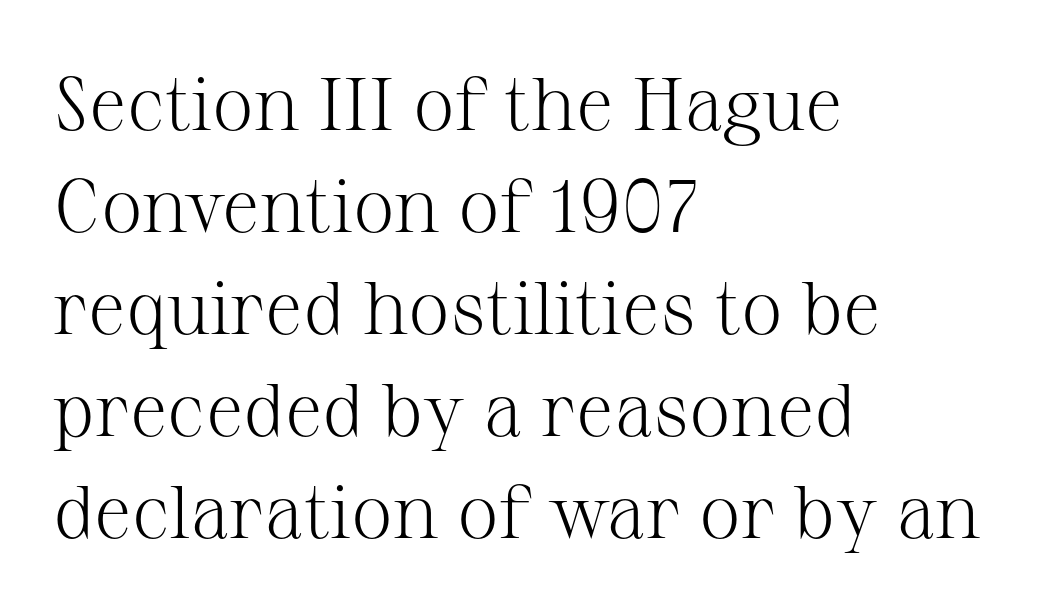
Q: Is the text bold? A: No.
Q: Is the text italic (slanted)? A: No, it is upright.
Q: Is the typeface a serif or a sans-serif typeface? A: Serif.
Q: Is the text underlined? A: No.
Q: How is the paragraph aligned? A: Left-aligned.
Q: Is the spacing between letters normal or unusually wide? A: Normal.
Q: Is the spacing between lines tight, normal or loose? A: Normal.
Q: Width (condensed, normal, or wide)? A: Normal.
Q: Stroke contrast? A: Medium.
Q: x-height? A: Medium.
Q: Monospaced? A: No.
